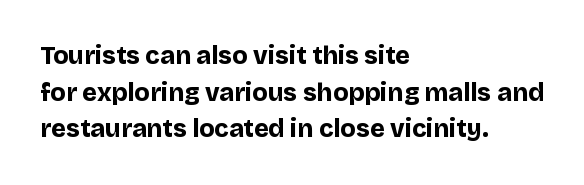
Compared with an ordinary text face, these strokes are far heavier — a full bold. Tall strokes in this sample are plumb rather than angled. Reading down the block, your eye returns to a fixed left position each line. The space directly below the letters is spotless. Leading matches the norm, producing a regular column. The type is set solid horizontally, with unmodified tracking.
